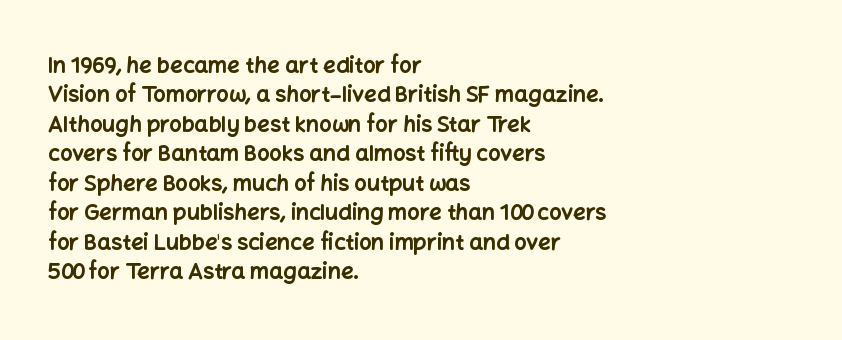
{"italic": "no", "bold": "yes", "underline": "no", "align": "left", "line_spacing": "normal", "line_spacing_ratio": 1.34, "letter_spacing": "normal", "letter_spacing_em": 0.0, "glyph_px": 22}
